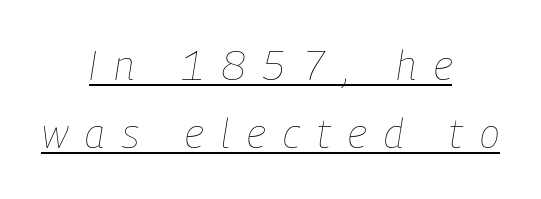
Q: Is the text bold? A: No.
Q: Is the text italic (slanted)? A: Yes, it leans right by about 9 degrees.
Q: Is the text underlined? A: Yes.
Q: How is the paragraph aligned? A: Centered.
Q: Is the spacing between letters normal or unusually wide? A: Unusually wide.
Q: Is the spacing between lines tight, normal or loose? A: Normal.
Q: Width (condensed, normal, or wide)? A: Condensed.
Q: Stroke contrast? A: Low.
Q: x-height? A: Medium.
Q: Monospaced? A: No.
